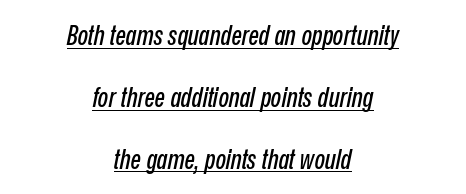
The image shows 27 px text type, italic (leaning right); set centered, loose line spacing (2.29x), normal letter spacing, underlined.
